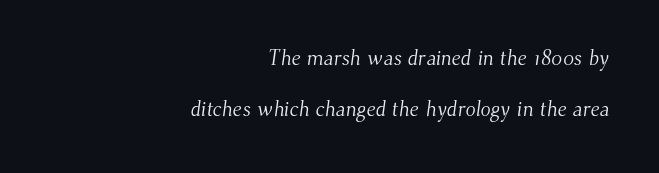
{"bold": "no", "underline": "no", "align": "right", "line_spacing": "loose", "line_spacing_ratio": 2.41, "letter_spacing": "normal", "letter_spacing_em": 0.0, "glyph_px": 21}
